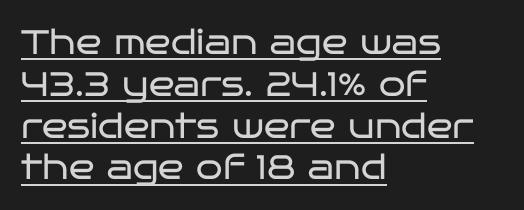
The image shows 34 px regular-weight, wide sans-serif type, upright; set left-aligned, line spacing 1.23x, normal letter spacing, underlined; low stroke contrast and a large x-height.
